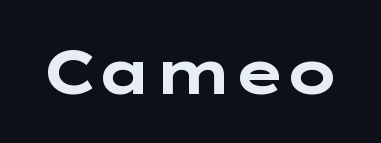
Q: Is the text bold? A: Yes.
Q: Is the text italic (slanted)? A: No, it is upright.
Q: Is the typeface a serif or a sans-serif typeface? A: Sans-serif.
Q: Is the text underlined? A: No.
Q: Is the spacing between letters normal or unusually wide? A: Normal.
Q: Width (condensed, normal, or wide)? A: Wide.
Q: Stroke contrast? A: Low.
Q: x-height? A: Medium.
Q: Monospaced? A: No.
